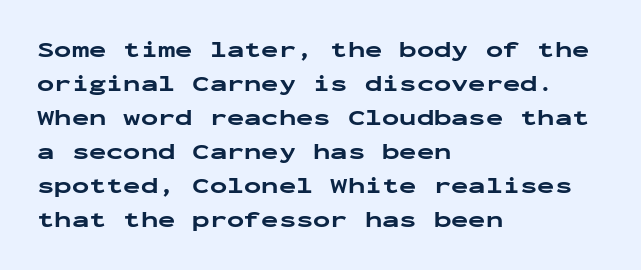
The strip under each line holds only bare page. How are the letters spaced? Ordinarily, with no added tracking. Line spacing here is normal. This rendering uses left alignment, leaving the right contour irregular. When letters stand straight like this, we call the style roman or upright. The rendering uses a bold face; every stroke is thick and dark.
